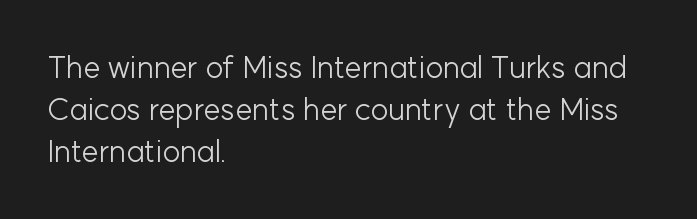
{"serif": "no", "italic": "no", "bold": "no", "weight": "light", "width": "normal", "stroke_contrast": "low", "x_height": "medium", "monospaced": "no", "underline": "no", "align": "left", "line_spacing": "normal", "line_spacing_ratio": 1.36, "letter_spacing": "normal", "letter_spacing_em": 0.0, "glyph_px": 31}
